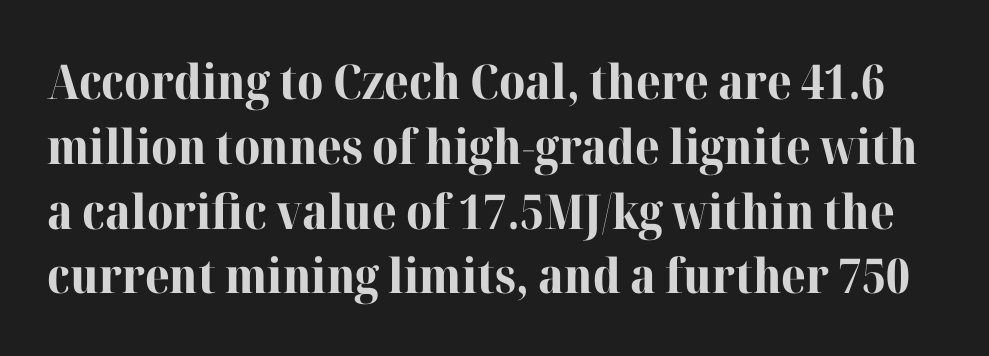
The specimen reads as upright at a glance. Each word holds together tightly as a unit, with standard inter-letter gaps. Classification — serif. Pretty heavy lettering here — definitely bold.
